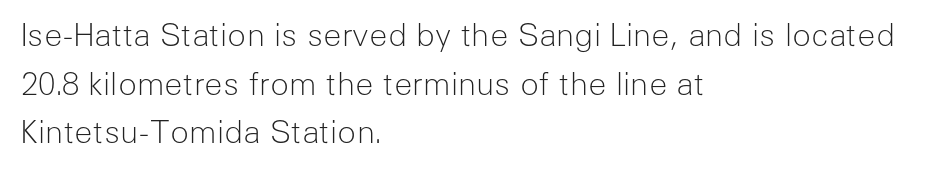
The image shows 31 px light sans-serif type, upright; set left-aligned, normal line spacing (1.57x), normal letter spacing, not underlined; low stroke contrast and a medium x-height.
